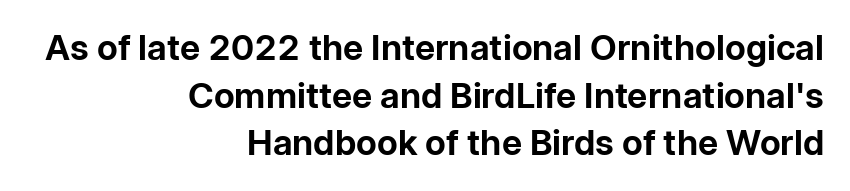
The lines sit at an ordinary, default distance from one another. These lines stack with their right ends in a neat column. Note the varied advance widths — an 'i' is clearly narrower than an 'm'. Does extra space separate the letters? No, they use regular spacing. Has an underline been added? It has not. Posture: upright roman.
